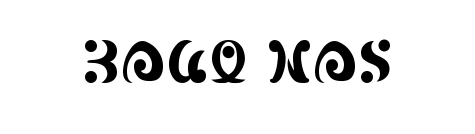
{"serif": "yes", "italic": "no", "width": "condensed", "x_height": "large", "monospaced": "no", "underline": "no", "letter_spacing": "normal", "letter_spacing_em": 0.0, "glyph_px": 57}
